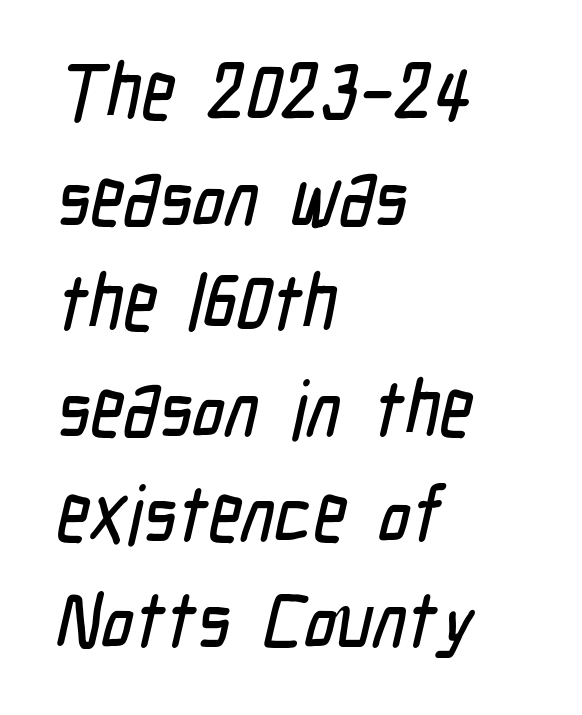
The image shows 80 px condensed sans-serif type; set left-aligned, normal line spacing (1.32x), normal letter spacing, not underlined; low stroke contrast and a medium x-height.
